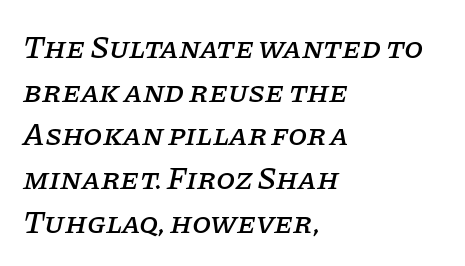
{"serif": "yes", "italic": "yes", "lean": "right", "slant_degrees": 11, "width": "normal", "stroke_contrast": "low", "x_height": "large", "monospaced": "no", "underline": "no", "align": "left", "line_spacing": "normal", "line_spacing_ratio": 1.41, "letter_spacing": "normal", "letter_spacing_em": 0.0, "glyph_px": 31}
